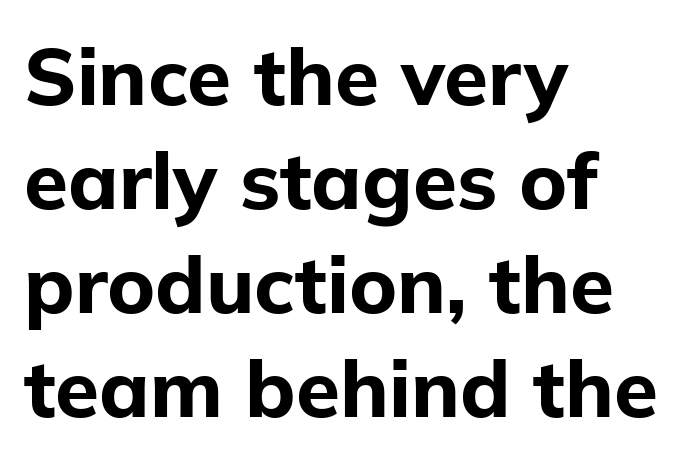
The image shows 80 px bold sans-serif type, upright; set left-aligned, normal line spacing (1.3x), normal letter spacing, not underlined; low stroke contrast and a medium x-height.
